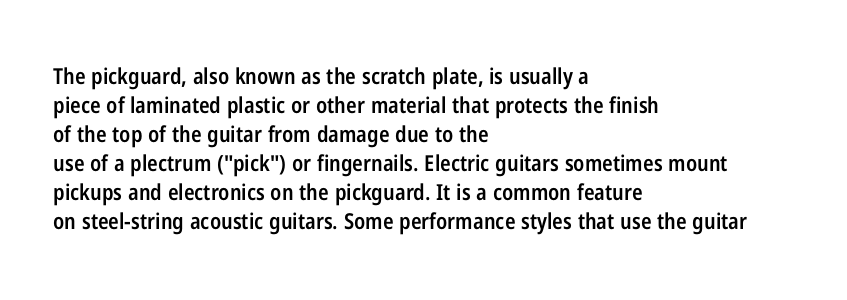
Q: Is the text bold? A: Semi-bold.
Q: Is the text italic (slanted)? A: No, it is upright.
Q: Is the text underlined? A: No.
Q: How is the paragraph aligned? A: Left-aligned.
Q: Is the spacing between letters normal or unusually wide? A: Normal.
Q: Is the spacing between lines tight, normal or loose? A: Normal.
